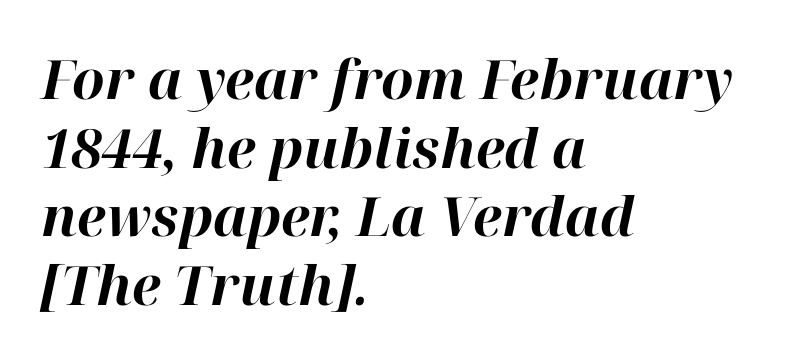
The image shows 54 px bold type, italic (leaning right); set left-aligned, normal line spacing (1.27x), normal letter spacing, not underlined; high stroke contrast and a medium x-height.
